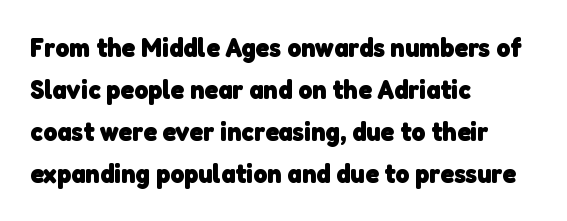
Is the letter spacing exaggerated? No — it looks like the ordinary default. Typesetter's note: full bold, strokes at maximum text heaviness. Leftover space on each line is placed entirely after the last word. The passage shown stacks its lines at a standard gap. Bare-footed words on every line.
